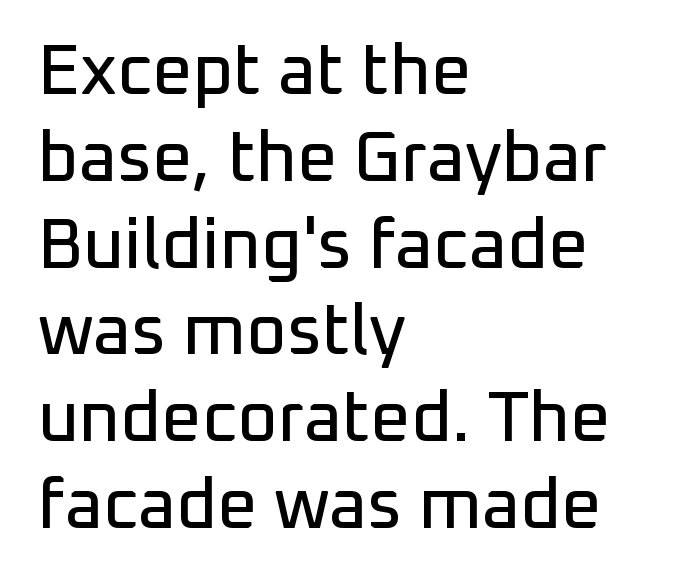
Q: Is the text italic (slanted)? A: No, it is upright.
Q: Is the typeface a serif or a sans-serif typeface? A: Sans-serif.
Q: Is the text underlined? A: No.
Q: How is the paragraph aligned? A: Left-aligned.
Q: Is the spacing between letters normal or unusually wide? A: Normal.
Q: Width (condensed, normal, or wide)? A: Normal.
Q: Stroke contrast? A: Low.
Q: x-height? A: Medium.
Q: Monospaced? A: No.
